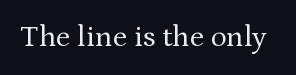
{"serif": "yes", "italic": "no", "bold": "no", "weight": "regular", "width": "normal", "stroke_contrast": "medium", "x_height": "medium", "monospaced": "no", "underline": "no", "letter_spacing": "normal", "letter_spacing_em": 0.0, "glyph_px": 30}
